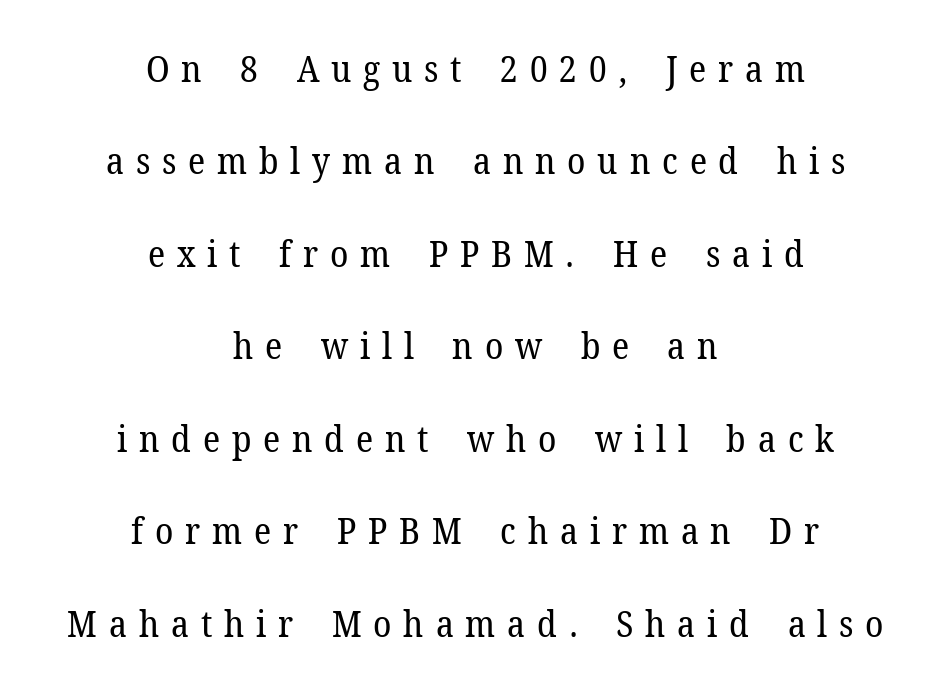
{"serif": "yes", "italic": "no", "bold": "no", "weight": "regular", "width": "normal", "stroke_contrast": "low", "x_height": "medium", "monospaced": "no", "underline": "no", "align": "center", "line_spacing": "loose", "line_spacing_ratio": 2.5, "letter_spacing": "wide", "letter_spacing_em": 0.32, "glyph_px": 37}
